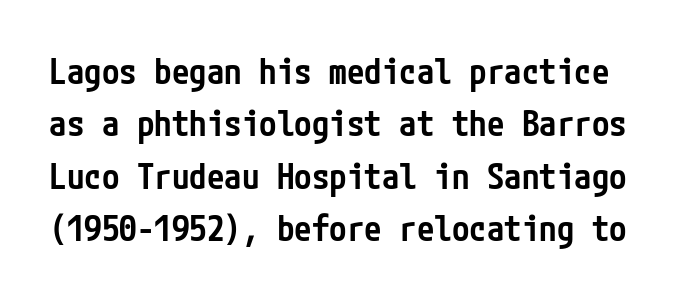
{"serif": "no", "italic": "no", "bold": "semi", "weight": "semibold", "width": "condensed", "stroke_contrast": "low", "x_height": "medium", "underline": "no", "line_spacing": "normal", "line_spacing_ratio": 1.5, "letter_spacing": "normal", "letter_spacing_em": 0.0, "glyph_px": 35}
